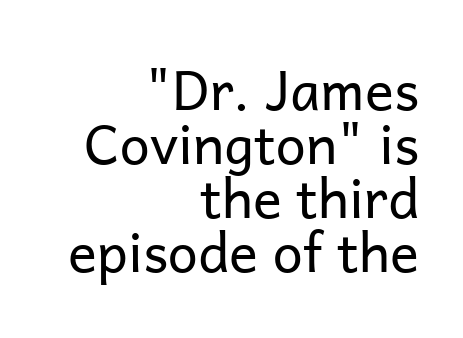
Q: Is the text bold? A: No.
Q: Is the text italic (slanted)? A: No, it is upright.
Q: Is the typeface a serif or a sans-serif typeface? A: Sans-serif.
Q: Is the text underlined? A: No.
Q: How is the paragraph aligned? A: Right-aligned.
Q: Is the spacing between letters normal or unusually wide? A: Normal.
Q: Is the spacing between lines tight, normal or loose? A: Tight.
Q: Width (condensed, normal, or wide)? A: Normal.
Q: Stroke contrast? A: Low.
Q: x-height? A: Medium.
Q: Monospaced? A: No.
